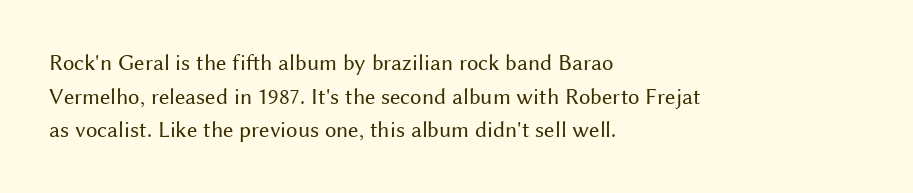
The image shows 23 px text type, upright; set left-aligned, normal line spacing (1.46x), normal letter spacing, not underlined.
